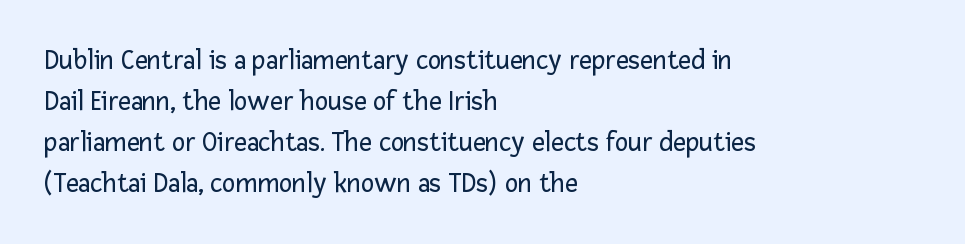
Q: Is the text bold? A: No.
Q: Is the text italic (slanted)? A: No, it is upright.
Q: Is the typeface a serif or a sans-serif typeface? A: Sans-serif.
Q: Is the text underlined? A: No.
Q: How is the paragraph aligned? A: Left-aligned.
Q: Is the spacing between letters normal or unusually wide? A: Normal.
Q: Is the spacing between lines tight, normal or loose? A: Normal.
Q: Width (condensed, normal, or wide)? A: Normal.
Q: Stroke contrast? A: Low.
Q: x-height? A: Medium.
Q: Monospaced? A: No.
